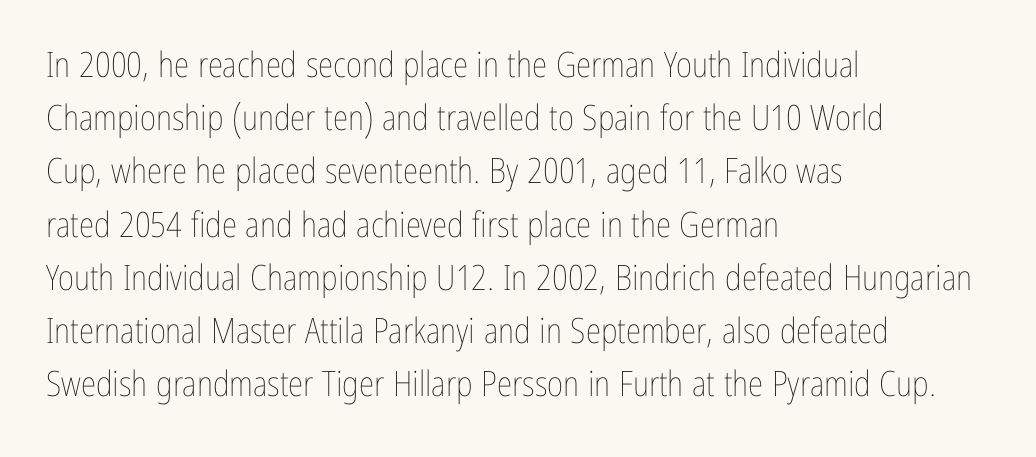
Q: Is the text bold? A: No.
Q: Is the text italic (slanted)? A: No, it is upright.
Q: Is the text underlined? A: No.
Q: How is the paragraph aligned? A: Left-aligned.
Q: Is the spacing between letters normal or unusually wide? A: Normal.
Q: Is the spacing between lines tight, normal or loose? A: Normal.
Q: Width (condensed, normal, or wide)? A: Condensed.
Q: Stroke contrast? A: Low.
Q: x-height? A: Medium.
Q: Monospaced? A: No.
